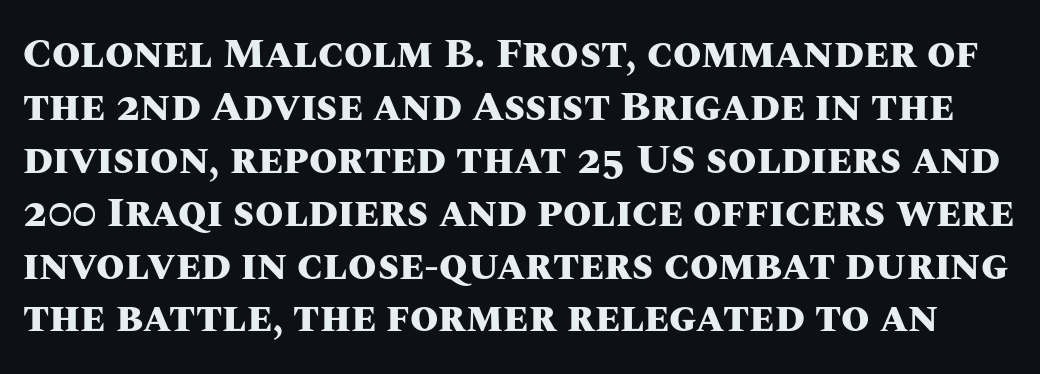
Q: Is the text bold? A: Yes.
Q: Is the text italic (slanted)? A: No, it is upright.
Q: Is the text underlined? A: No.
Q: Is the spacing between letters normal or unusually wide? A: Normal.
Q: Is the spacing between lines tight, normal or loose? A: Normal.
Q: Width (condensed, normal, or wide)? A: Normal.
Q: Stroke contrast? A: Medium.
Q: x-height? A: Large.
Q: Monospaced? A: No.
